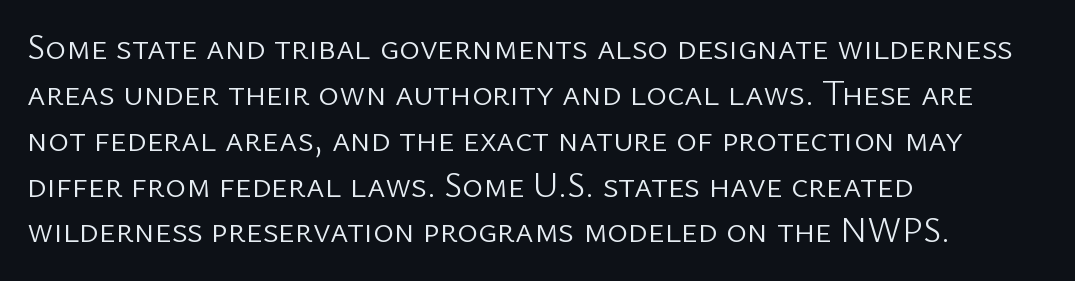
Q: Is the text bold? A: No.
Q: Is the text italic (slanted)? A: No, it is upright.
Q: Is the typeface a serif or a sans-serif typeface? A: Sans-serif.
Q: Is the text underlined? A: No.
Q: How is the paragraph aligned? A: Left-aligned.
Q: Is the spacing between letters normal or unusually wide? A: Normal.
Q: Is the spacing between lines tight, normal or loose? A: Normal.
Q: Width (condensed, normal, or wide)? A: Normal.
Q: Stroke contrast? A: Low.
Q: x-height? A: Medium.
Q: Monospaced? A: No.
